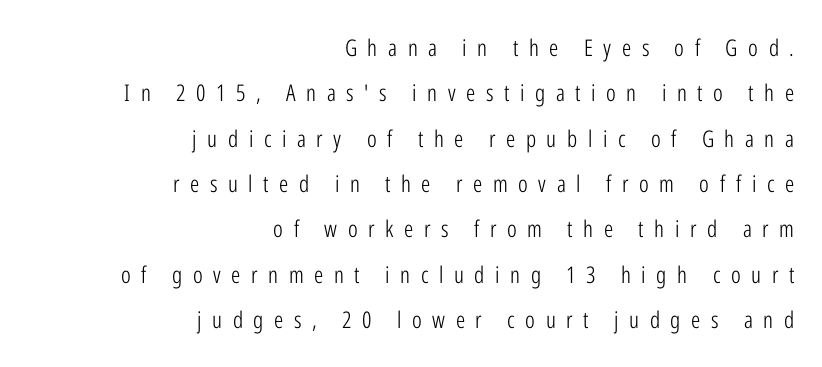
The image shows 23 px text type, upright; set right-aligned, loose line spacing (1.97x), unusually wide letter spacing (+0.46 em), not underlined.
